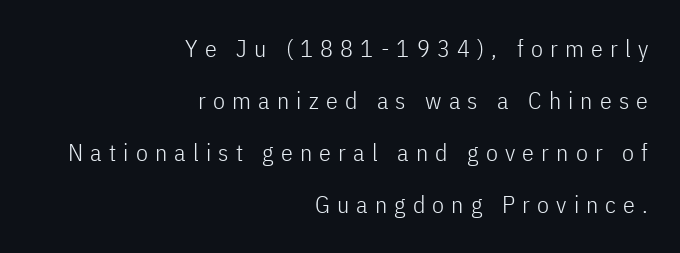
Q: Is the text bold? A: No.
Q: Is the text italic (slanted)? A: No, it is upright.
Q: Is the text underlined? A: No.
Q: How is the paragraph aligned? A: Right-aligned.
Q: Is the spacing between letters normal or unusually wide? A: Unusually wide.
Q: Is the spacing between lines tight, normal or loose? A: Loose.
